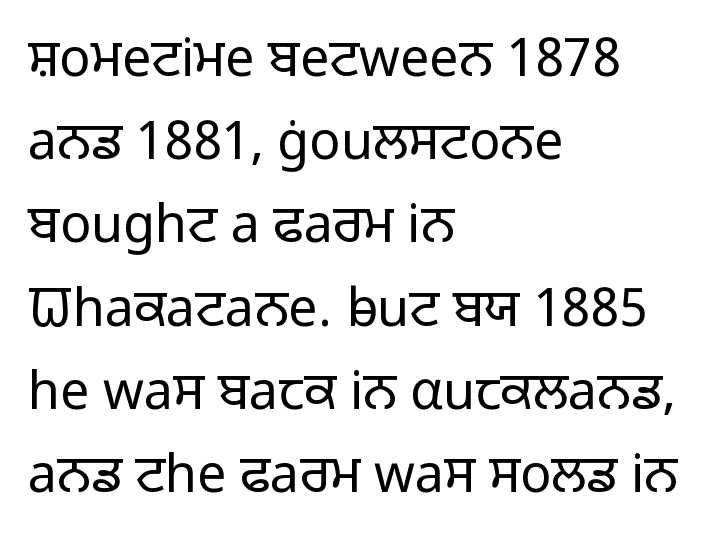
Q: Is the text bold? A: No.
Q: Is the text italic (slanted)? A: No, it is upright.
Q: Is the typeface a serif or a sans-serif typeface? A: Sans-serif.
Q: Is the text underlined? A: No.
Q: How is the paragraph aligned? A: Left-aligned.
Q: Is the spacing between letters normal or unusually wide? A: Normal.
Q: Is the spacing between lines tight, normal or loose? A: Normal.
Q: Width (condensed, normal, or wide)? A: Normal.
Q: Stroke contrast? A: Low.
Q: x-height? A: Medium.
Q: Monospaced? A: No.
